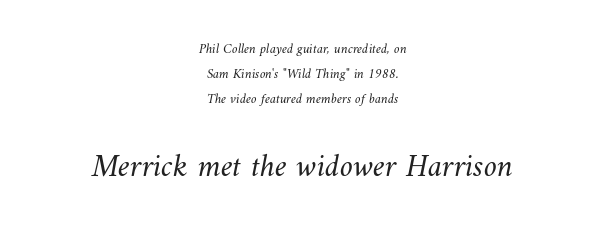
Note: smaller setting up top, larger setting below. Nothing unusual about the tracking: characters are spaced as the font intends. Each letter keeps its own natural width here, so spacing adapts to shape. Unbolded letterforms with no extra heft.
